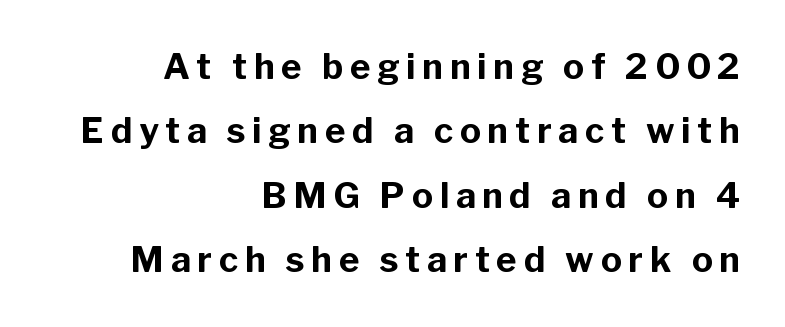
Stroke thickness is high; the sample reads as a true bold. Typographically, this falls in the sans-serif category. Every stem runs plumb, perpendicular to the baseline. Anything drawn beneath the words? Only blank space. Note the varied advance widths — an 'i' is clearly narrower than an 'm'. Horizontal alignment here is rightward, an uncommon choice for prose.
